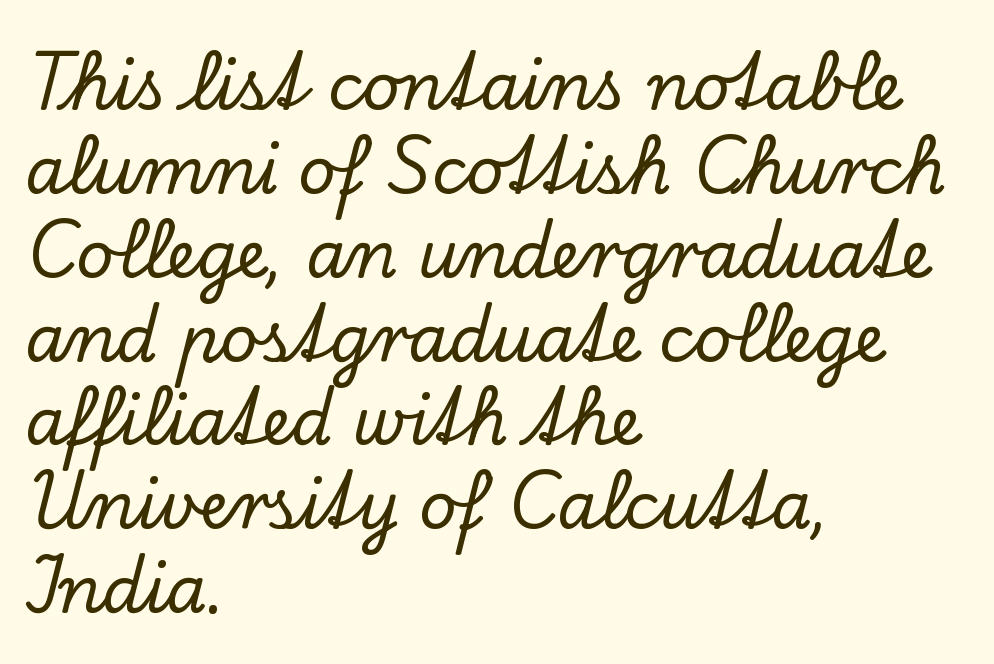
{"serif": "yes", "width": "normal", "stroke_contrast": "low", "x_height": "small", "monospaced": "no", "underline": "no", "align": "left", "line_spacing": "normal", "line_spacing_ratio": 1.29, "letter_spacing": "normal", "letter_spacing_em": 0.0, "glyph_px": 65}
